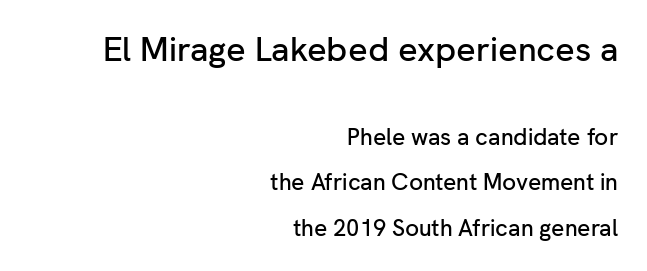
The image shows 34 px sans-serif type, upright; set right-aligned, loose line spacing (1.98x), normal letter spacing, not underlined; the first (top) block is 1.48x larger; low stroke contrast and a medium x-height.
